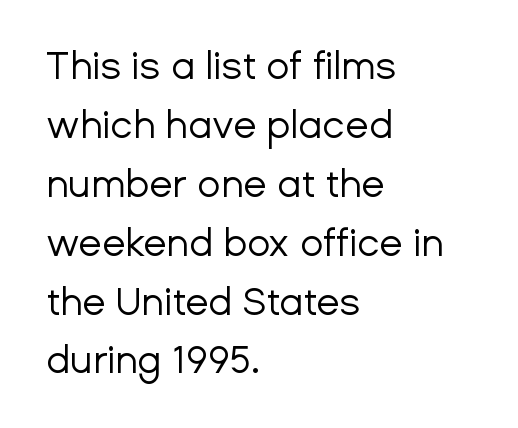
Q: Is the text bold? A: No.
Q: Is the text italic (slanted)? A: No, it is upright.
Q: Is the typeface a serif or a sans-serif typeface? A: Sans-serif.
Q: Is the text underlined? A: No.
Q: How is the paragraph aligned? A: Left-aligned.
Q: Is the spacing between letters normal or unusually wide? A: Normal.
Q: Is the spacing between lines tight, normal or loose? A: Normal.
Q: Width (condensed, normal, or wide)? A: Normal.
Q: Stroke contrast? A: Low.
Q: x-height? A: Medium.
Q: Monospaced? A: No.
